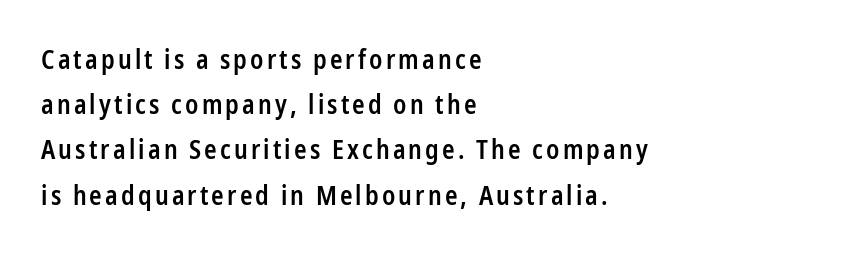
{"italic": "no", "bold": "semi", "underline": "no", "align": "left", "line_spacing_ratio": 1.74, "glyph_px": 26}
